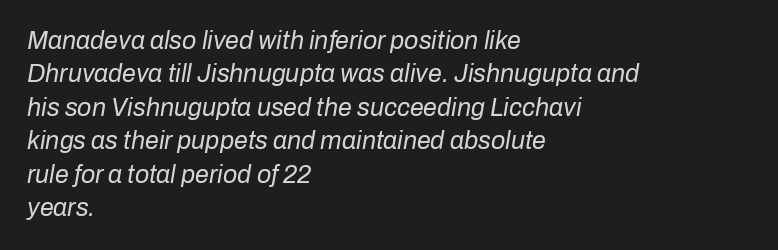
Q: Is the text bold? A: No.
Q: Is the text italic (slanted)? A: Yes, it leans right by about 10 degrees.
Q: Is the text underlined? A: No.
Q: How is the paragraph aligned? A: Left-aligned.
Q: Is the spacing between letters normal or unusually wide? A: Normal.
Q: Is the spacing between lines tight, normal or loose? A: Normal.
